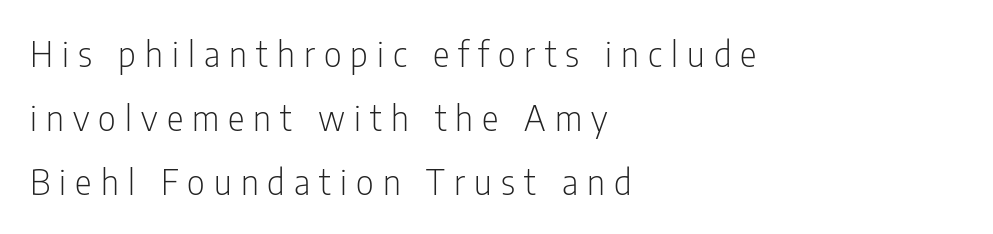
Q: Is the text bold? A: No.
Q: Is the text italic (slanted)? A: No, it is upright.
Q: Is the typeface a serif or a sans-serif typeface? A: Sans-serif.
Q: Is the text underlined? A: No.
Q: How is the paragraph aligned? A: Left-aligned.
Q: Is the spacing between letters normal or unusually wide? A: Unusually wide.
Q: Width (condensed, normal, or wide)? A: Condensed.
Q: Stroke contrast? A: Low.
Q: x-height? A: Medium.
Q: Monospaced? A: No.
